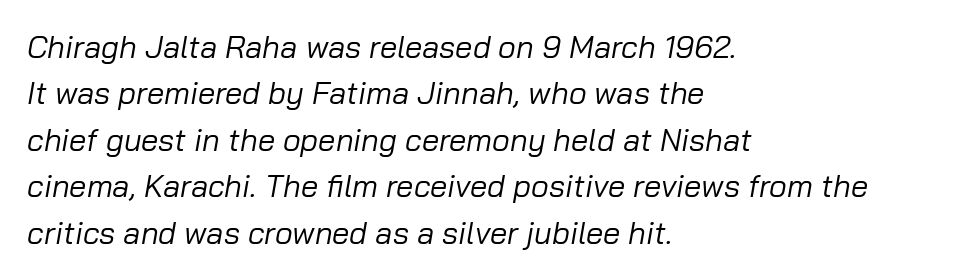
Q: Is the text bold? A: No.
Q: Is the text italic (slanted)? A: Yes, it leans right by about 10 degrees.
Q: Is the text underlined? A: No.
Q: How is the paragraph aligned? A: Left-aligned.
Q: Is the spacing between letters normal or unusually wide? A: Normal.
Q: Is the spacing between lines tight, normal or loose? A: Normal.
Q: Width (condensed, normal, or wide)? A: Normal.
Q: Stroke contrast? A: Low.
Q: x-height? A: Medium.
Q: Monospaced? A: No.
